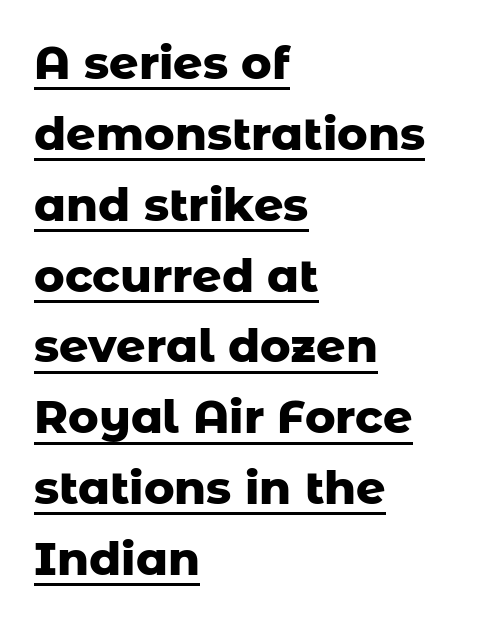
{"serif": "no", "italic": "no", "bold": "yes", "weight": "heavy", "width": "normal", "stroke_contrast": "low", "x_height": "medium", "monospaced": "no", "underline": "yes", "align": "left", "line_spacing": "normal", "line_spacing_ratio": 1.54, "letter_spacing": "normal", "letter_spacing_em": 0.0, "glyph_px": 46}
